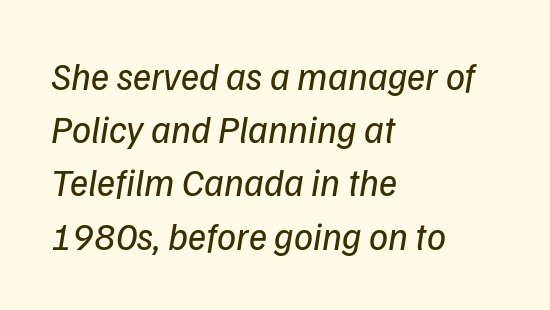
These lines are rendered in a variable-pitch font. The setting favours the left margin, as ordinary paragraphs usually do. Glance below the letters and you will spot only blank space. This is not heavy type; no bold has been used.
